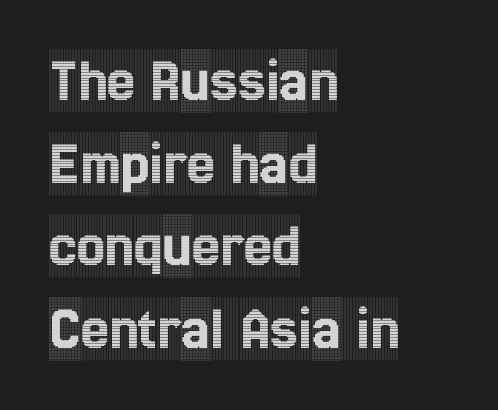
Q: Is the text italic (slanted)? A: No, it is upright.
Q: Is the typeface a serif or a sans-serif typeface? A: Serif.
Q: Is the text underlined? A: No.
Q: How is the paragraph aligned? A: Left-aligned.
Q: Is the spacing between letters normal or unusually wide? A: Normal.
Q: Is the spacing between lines tight, normal or loose? A: Normal.
Q: Width (condensed, normal, or wide)? A: Condensed.
Q: x-height? A: Large.
Q: Monospaced? A: No.
